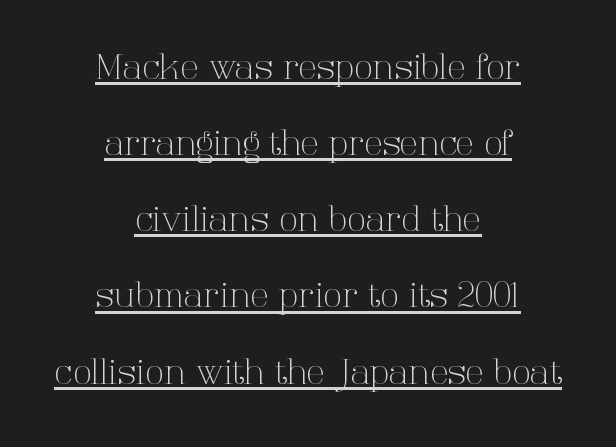
Unlike italic type, these characters show no tilt at all. The type is set solid horizontally, with unmodified tracking. Varying glyph widths throughout — classic text-font behaviour. The lines in this sample share a center point and differ in where they start and stop.
